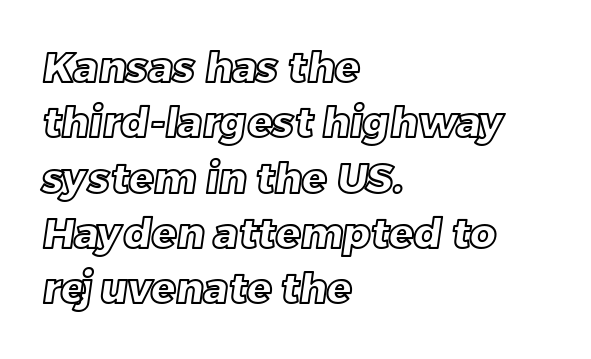
{"width": "normal", "x_height": "large", "monospaced": "no", "underline": "no", "align": "left", "line_spacing": "normal", "line_spacing_ratio": 1.35, "letter_spacing": "normal", "letter_spacing_em": 0.0, "glyph_px": 41}
